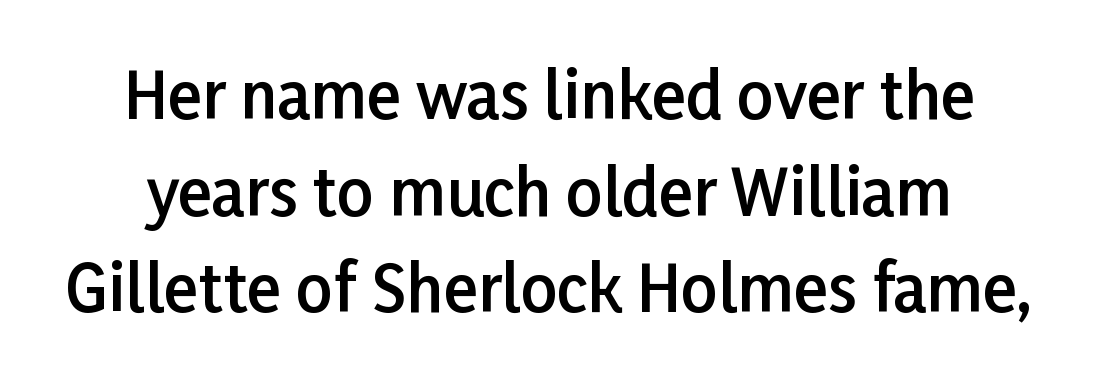
Q: Is the text bold? A: Semi-bold.
Q: Is the text italic (slanted)? A: No, it is upright.
Q: Is the typeface a serif or a sans-serif typeface? A: Sans-serif.
Q: Is the text underlined? A: No.
Q: Is the spacing between letters normal or unusually wide? A: Normal.
Q: Is the spacing between lines tight, normal or loose? A: Normal.
Q: Width (condensed, normal, or wide)? A: Normal.
Q: Stroke contrast? A: Low.
Q: x-height? A: Medium.
Q: Monospaced? A: No.
